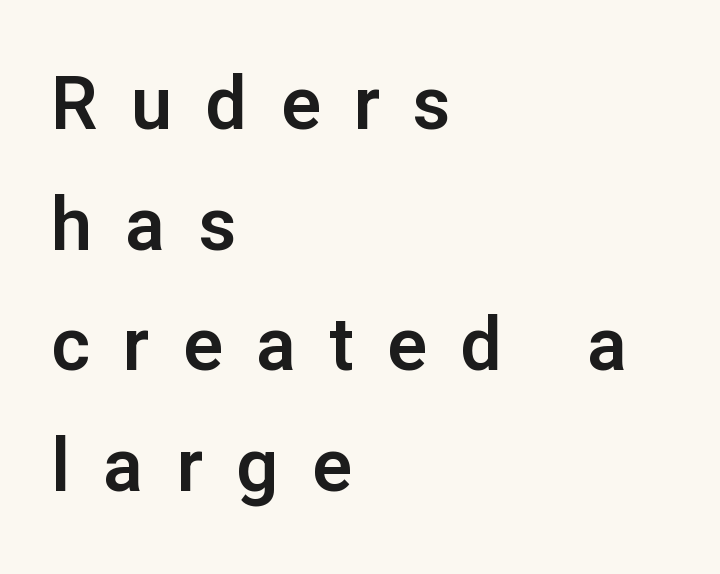
{"serif": "no", "italic": "no", "width": "normal", "stroke_contrast": "low", "x_height": "medium", "monospaced": "no", "underline": "no", "align": "left", "line_spacing": "normal", "line_spacing_ratio": 1.63, "letter_spacing": "wide", "letter_spacing_em": 0.45, "glyph_px": 74}
